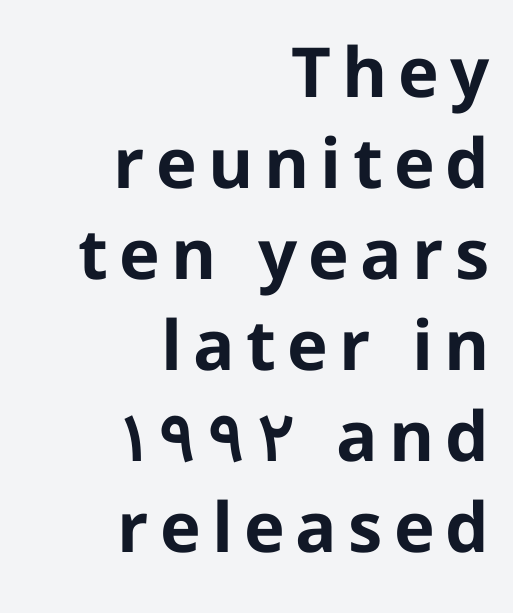
The image shows 69 px bold sans-serif type, upright; set right-aligned, normal line spacing (1.32x), not underlined; low stroke contrast and a medium x-height.
